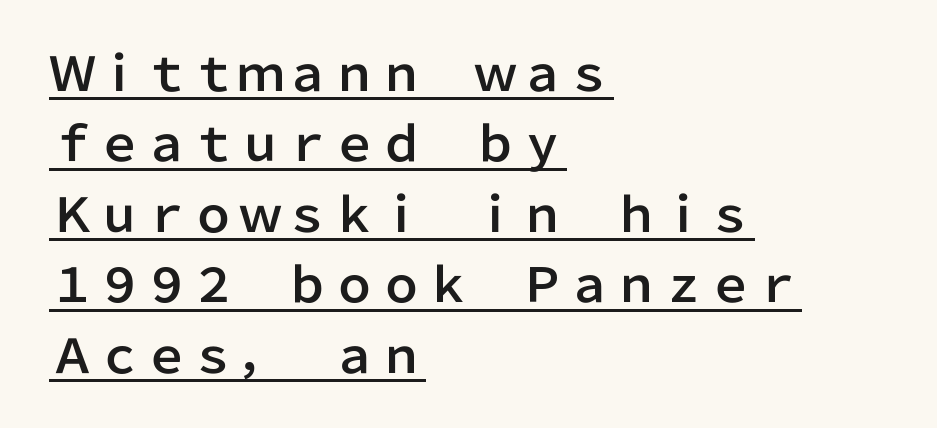
{"serif": "no", "italic": "no", "width": "normal", "stroke_contrast": "low", "x_height": "medium", "monospaced": "no", "underline": "yes", "align": "left", "line_spacing": "normal", "line_spacing_ratio": 1.5, "letter_spacing": "normal", "letter_spacing_em": 0.0, "glyph_px": 47}
